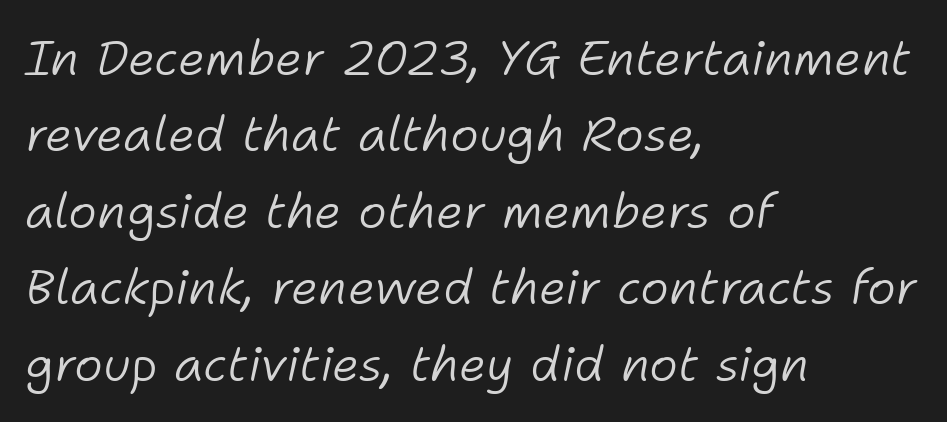
Looks like regular typesetting: each glyph gets only the width it needs. Ink coverage per letter is moderate at most. Leading: standard. The passage shown leans; its letterforms are oblique.
